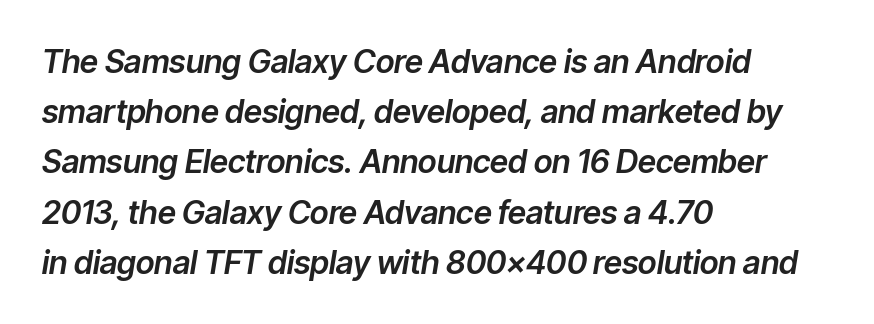
The zone under the glyphs is completely vacant. Character widths vary here, with narrow letters taking less room than wide ones. The setting favours the left margin, as ordinary paragraphs usually do. The rendering uses a moderate line-height, typical for paragraphs. This rendering leaves character spacing at its baseline value. The face used here has a pronounced slope to its letters.
